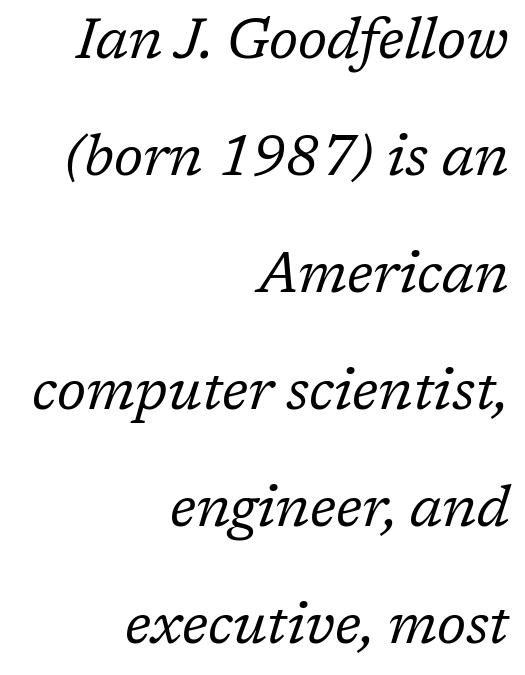
Each stroke keeps to a modest, everyday thickness or less. Style check: oblique. This is serif lettering, the kind often seen in printed books. The foot of each line stays bare and open. Between one letter and the next there's only the usual sliver of space.
